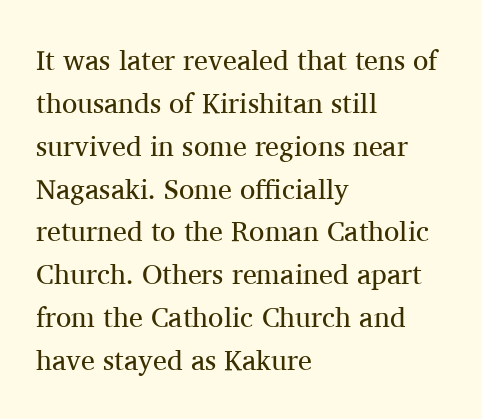
Q: Is the text bold? A: No.
Q: Is the text italic (slanted)? A: No, it is upright.
Q: Is the typeface a serif or a sans-serif typeface? A: Serif.
Q: Is the text underlined? A: No.
Q: How is the paragraph aligned? A: Left-aligned.
Q: Is the spacing between letters normal or unusually wide? A: Normal.
Q: Is the spacing between lines tight, normal or loose? A: Normal.
Q: Width (condensed, normal, or wide)? A: Normal.
Q: Stroke contrast? A: Medium.
Q: x-height? A: Medium.
Q: Monospaced? A: No.
